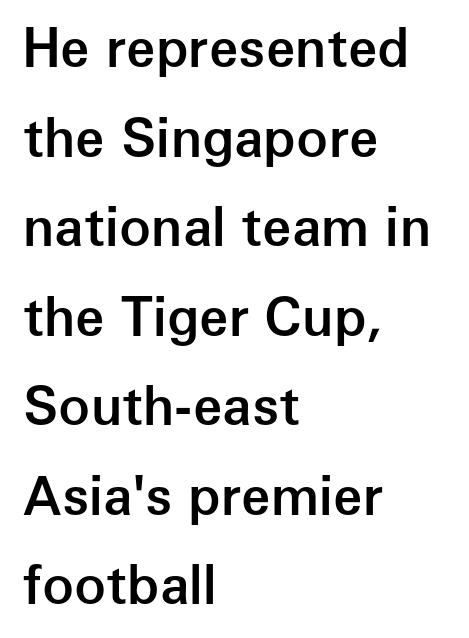
The image shows 53 px semibold sans-serif type, upright; set left-aligned, normal line spacing (1.69x), normal letter spacing, not underlined; low stroke contrast and a medium x-height.
